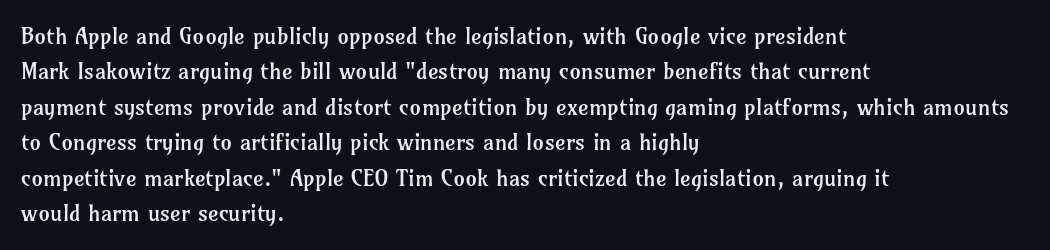
{"italic": "no", "bold": "no", "underline": "no", "align": "left", "line_spacing": "normal", "line_spacing_ratio": 1.54, "letter_spacing": "normal", "letter_spacing_em": 0.0, "glyph_px": 23}
